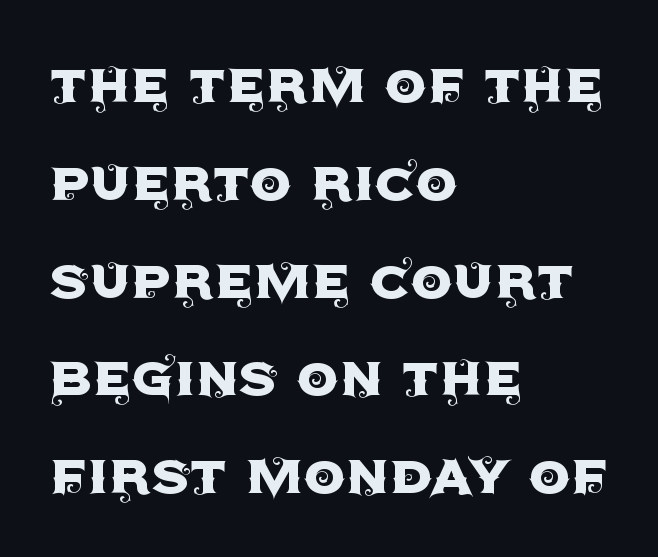
Does extra space separate the letters? No, they use regular spacing. The type sits square on the baseline with zero lean. The vertical gap from one line to the next is medium. The zone under the glyphs is completely vacant. This sample is left-justified, so line endings fall wherever the words run out.
